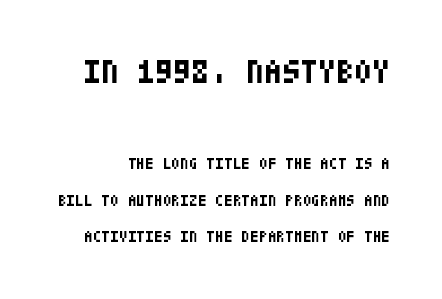
{"serif": "no", "italic": "no", "bold": "yes", "weight": "bold", "width": "condensed", "stroke_contrast": "low", "x_height": "large", "underline": "no", "line_spacing": "loose", "line_spacing_ratio": 2.29, "letter_spacing": "normal", "letter_spacing_em": 0.0, "larger_block": "first", "size_ratio": 2.06, "glyph_px": 33}
